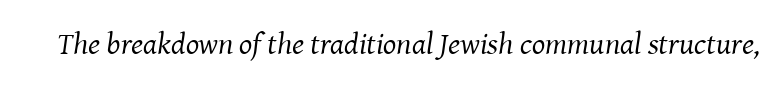
{"serif": "yes", "italic": "yes", "lean": "right", "slant_degrees": 8, "bold": "no", "weight": "regular", "width": "normal", "stroke_contrast": "medium", "x_height": "medium", "monospaced": "no", "underline": "no", "letter_spacing": "normal", "letter_spacing_em": 0.0, "glyph_px": 31}
